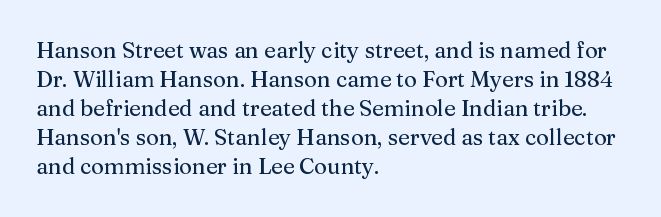
Q: Is the text italic (slanted)? A: No, it is upright.
Q: Is the text underlined? A: No.
Q: How is the paragraph aligned? A: Left-aligned.
Q: Is the spacing between letters normal or unusually wide? A: Normal.
Q: Is the spacing between lines tight, normal or loose? A: Normal.
